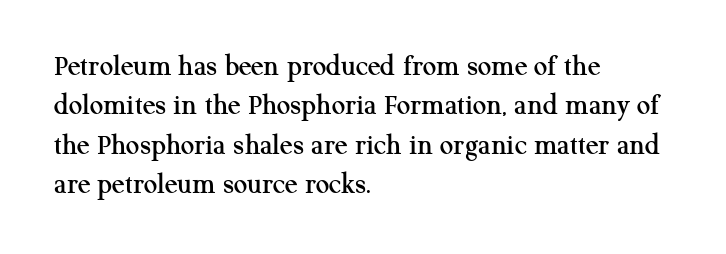
Q: Is the text italic (slanted)? A: No, it is upright.
Q: Is the typeface a serif or a sans-serif typeface? A: Serif.
Q: Is the text underlined? A: No.
Q: How is the paragraph aligned? A: Left-aligned.
Q: Is the spacing between letters normal or unusually wide? A: Normal.
Q: Is the spacing between lines tight, normal or loose? A: Normal.
Q: Width (condensed, normal, or wide)? A: Normal.
Q: Stroke contrast? A: Medium.
Q: x-height? A: Medium.
Q: Monospaced? A: No.
